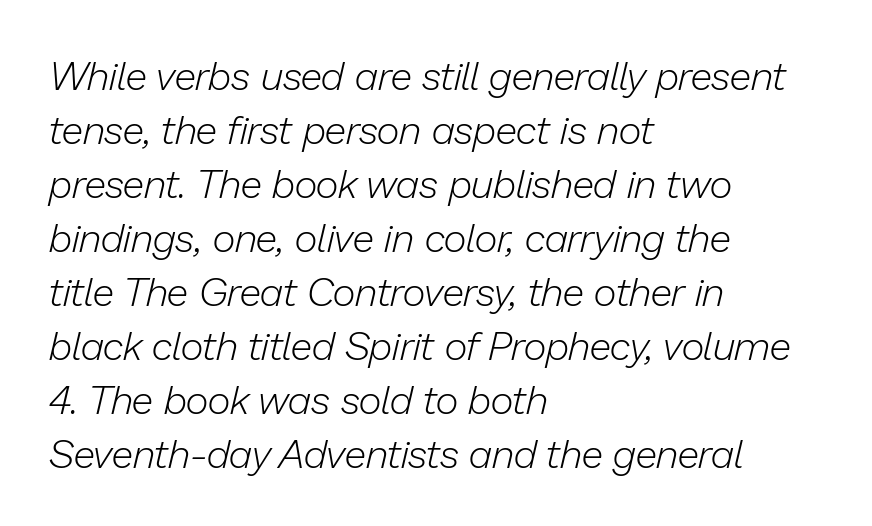
{"italic": "yes", "lean": "right", "slant_degrees": 13, "bold": "no", "weight": "light", "width": "normal", "stroke_contrast": "low", "x_height": "medium", "monospaced": "no", "underline": "no", "align": "left", "line_spacing": "normal", "line_spacing_ratio": 1.35, "letter_spacing": "normal", "letter_spacing_em": 0.0, "glyph_px": 40}
